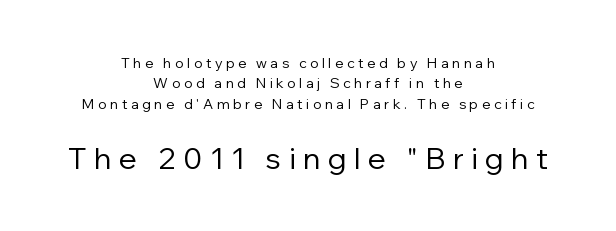
These lines sit exactly where default settings would place them. Characters follow at a spacing far wider than the type designer built in. No extra ink here — the face is not bold. This sample has the flowing, uneven cadence of proportional lettering.
